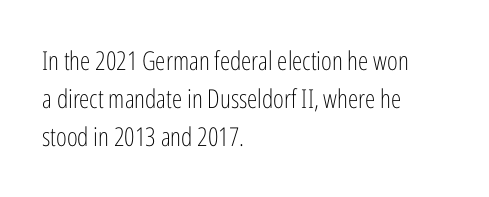
The vertical gap from one line to the next is medium. Quick note: underline off. The characters are drawn with everyday or finer stroke widths. A typesetter would mark this as roman, not italic. Caption: multi-line text, flush left, ragged right.
